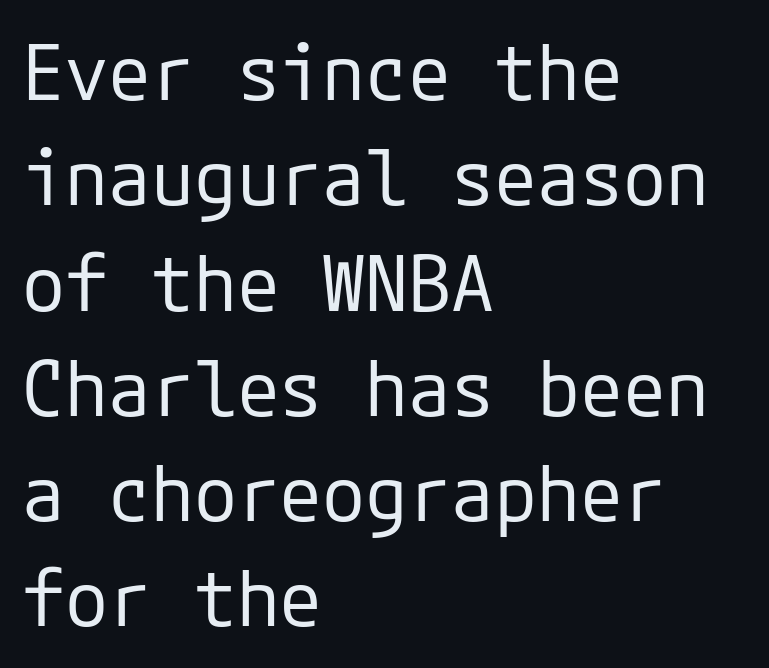
If you measured baseline to baseline, you'd find a middling distance. Caption: multi-line text, flush left, ragged right. Underline: absent. Compared with typical body copy, the letter spacing here is the same.
